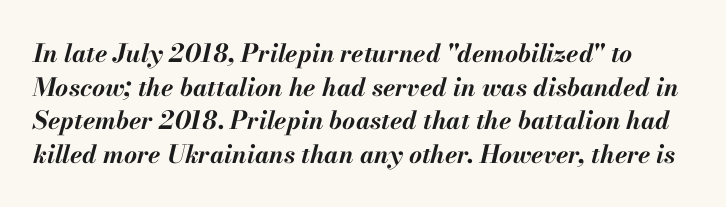
The image shows 25 px bold type, italic (leaning right); set normal line spacing (1.35x), normal letter spacing, not underlined.
